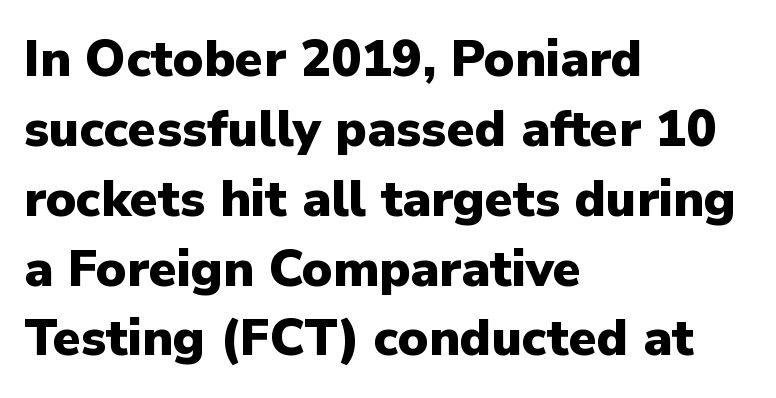
{"serif": "no", "italic": "no", "bold": "yes", "weight": "heavy", "width": "normal", "stroke_contrast": "low", "x_height": "medium", "monospaced": "no", "underline": "no", "align": "left", "line_spacing": "normal", "line_spacing_ratio": 1.37, "letter_spacing": "normal", "letter_spacing_em": 0.0, "glyph_px": 51}
